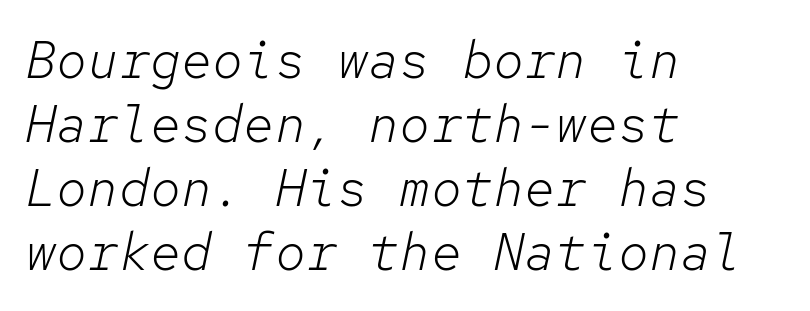
The image shows 52 px light type, italic (leaning right), monospaced; set left-aligned, line spacing 1.23x, normal letter spacing, not underlined; low stroke contrast and a medium x-height.
